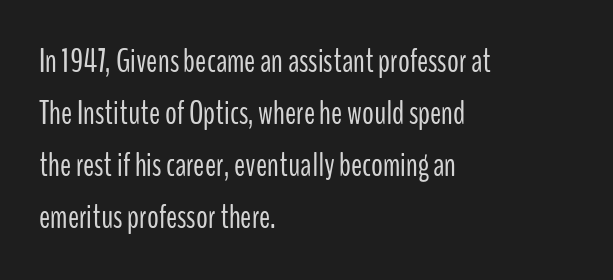
Q: Is the text bold? A: No.
Q: Is the text italic (slanted)? A: No, it is upright.
Q: Is the typeface a serif or a sans-serif typeface? A: Sans-serif.
Q: Is the text underlined? A: No.
Q: How is the paragraph aligned? A: Left-aligned.
Q: Is the spacing between letters normal or unusually wide? A: Normal.
Q: Is the spacing between lines tight, normal or loose? A: Normal.
Q: Width (condensed, normal, or wide)? A: Condensed.
Q: Stroke contrast? A: Low.
Q: x-height? A: Medium.
Q: Monospaced? A: No.
